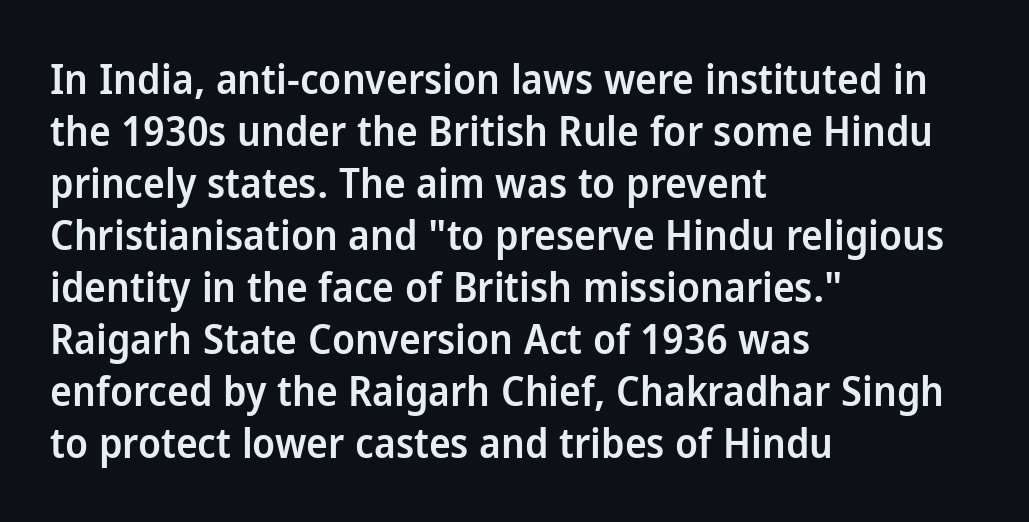
Q: Is the text bold? A: Semi-bold.
Q: Is the text italic (slanted)? A: No, it is upright.
Q: Is the typeface a serif or a sans-serif typeface? A: Sans-serif.
Q: Is the text underlined? A: No.
Q: How is the paragraph aligned? A: Left-aligned.
Q: Is the spacing between letters normal or unusually wide? A: Normal.
Q: Is the spacing between lines tight, normal or loose? A: Normal.
Q: Width (condensed, normal, or wide)? A: Normal.
Q: Stroke contrast? A: Low.
Q: x-height? A: Medium.
Q: Monospaced? A: No.
